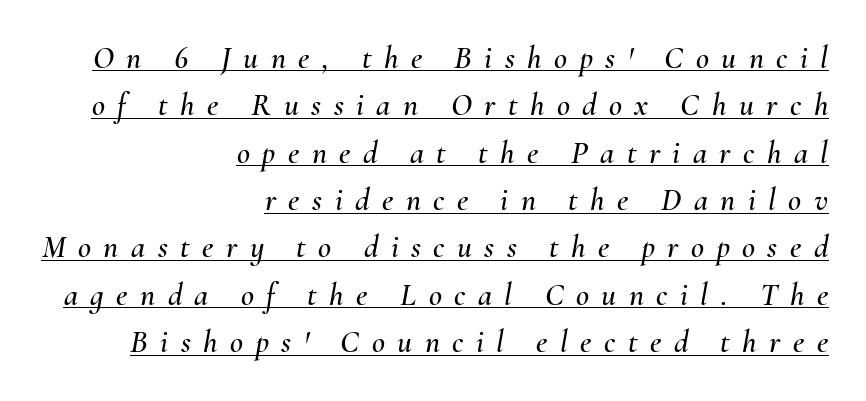
Q: Is the text italic (slanted)? A: Yes, it leans right by about 10 degrees.
Q: Is the text underlined? A: Yes.
Q: How is the paragraph aligned? A: Right-aligned.
Q: Is the spacing between letters normal or unusually wide? A: Unusually wide.
Q: Is the spacing between lines tight, normal or loose? A: Normal.
Q: Width (condensed, normal, or wide)? A: Normal.
Q: Stroke contrast? A: Medium.
Q: x-height? A: Small.
Q: Monospaced? A: No.
